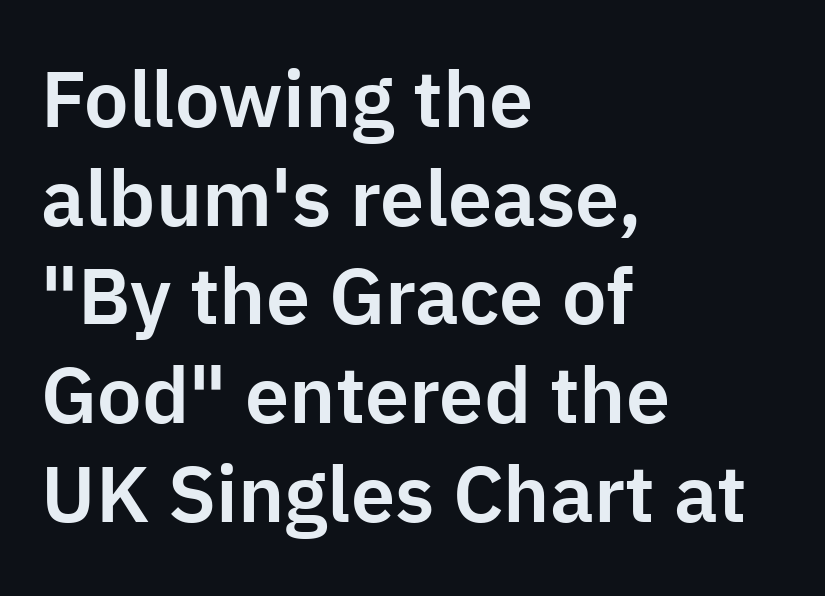
{"serif": "no", "italic": "no", "width": "normal", "stroke_contrast": "low", "x_height": "medium", "monospaced": "no", "underline": "no", "align": "left", "line_spacing": "normal", "line_spacing_ratio": 1.25, "letter_spacing": "normal", "letter_spacing_em": 0.0, "glyph_px": 79}
